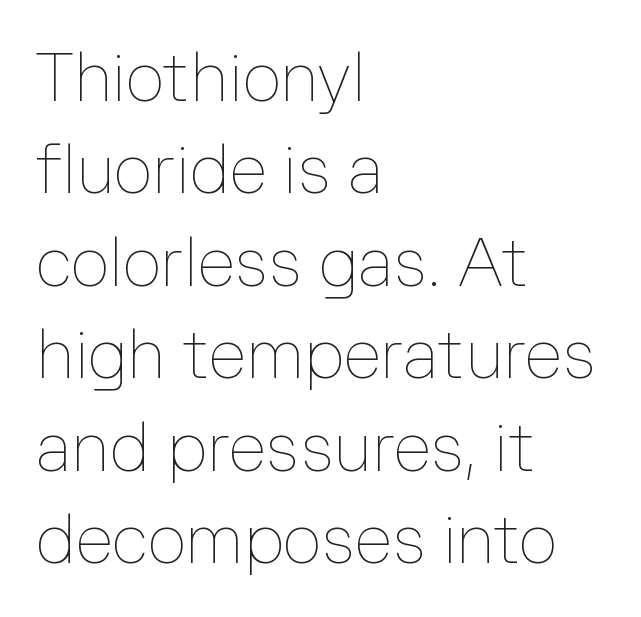
Q: Is the text bold? A: No.
Q: Is the text italic (slanted)? A: No, it is upright.
Q: Is the text underlined? A: No.
Q: How is the paragraph aligned? A: Left-aligned.
Q: Is the spacing between letters normal or unusually wide? A: Normal.
Q: Is the spacing between lines tight, normal or loose? A: Normal.
Q: Width (condensed, normal, or wide)? A: Normal.
Q: Stroke contrast? A: Low.
Q: x-height? A: Medium.
Q: Monospaced? A: No.
